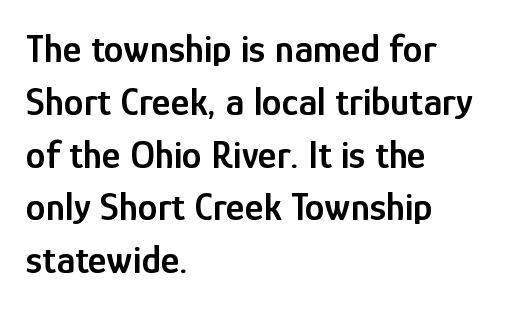
Underlining? Definitely not there. Semibold letterforms, between regular and bold. Visually the block forms a straight wall on the left and a jagged coastline on the right. You could not count columns in this text — the font is proportionally spaced.
